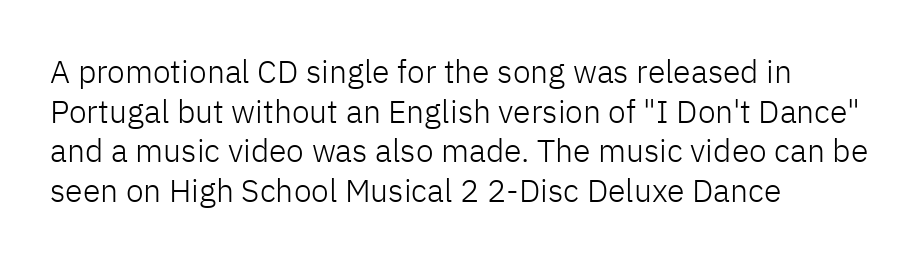
Q: Is the text bold? A: No.
Q: Is the text italic (slanted)? A: No, it is upright.
Q: Is the typeface a serif or a sans-serif typeface? A: Sans-serif.
Q: Is the text underlined? A: No.
Q: How is the paragraph aligned? A: Left-aligned.
Q: Is the spacing between letters normal or unusually wide? A: Normal.
Q: Width (condensed, normal, or wide)? A: Normal.
Q: Stroke contrast? A: Low.
Q: x-height? A: Medium.
Q: Monospaced? A: No.
